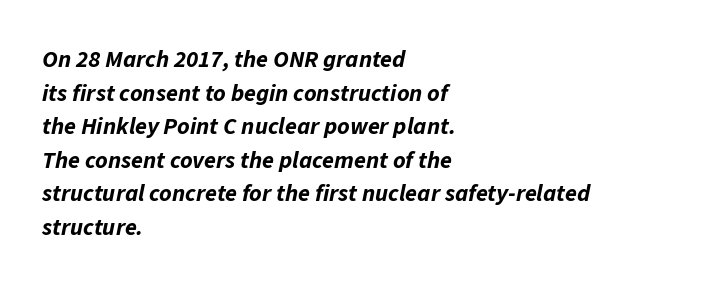
{"italic": "yes", "lean": "right", "slant_degrees": 11, "bold": "yes", "underline": "no", "align": "left", "line_spacing": "normal", "line_spacing_ratio": 1.4, "letter_spacing": "normal", "letter_spacing_em": 0.0, "glyph_px": 24}
